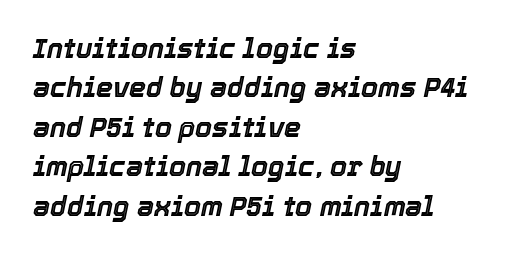
Q: Is the text italic (slanted)? A: Yes, it leans right by about 12 degrees.
Q: Is the text underlined? A: No.
Q: How is the paragraph aligned? A: Left-aligned.
Q: Is the spacing between letters normal or unusually wide? A: Normal.
Q: Is the spacing between lines tight, normal or loose? A: Normal.
